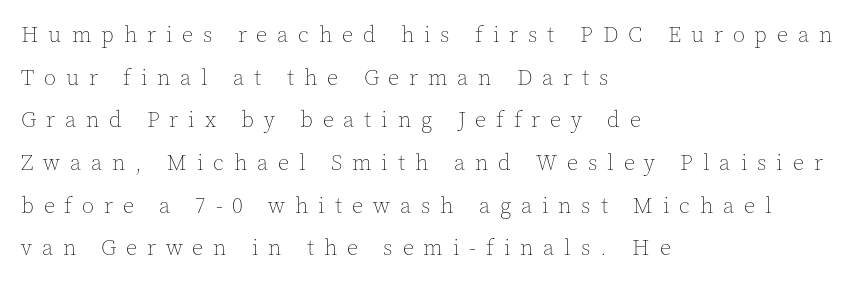
{"italic": "no", "bold": "no", "underline": "no", "align": "left", "line_spacing": "loose", "line_spacing_ratio": 1.94, "letter_spacing": "wide", "letter_spacing_em": 0.45, "glyph_px": 22}
